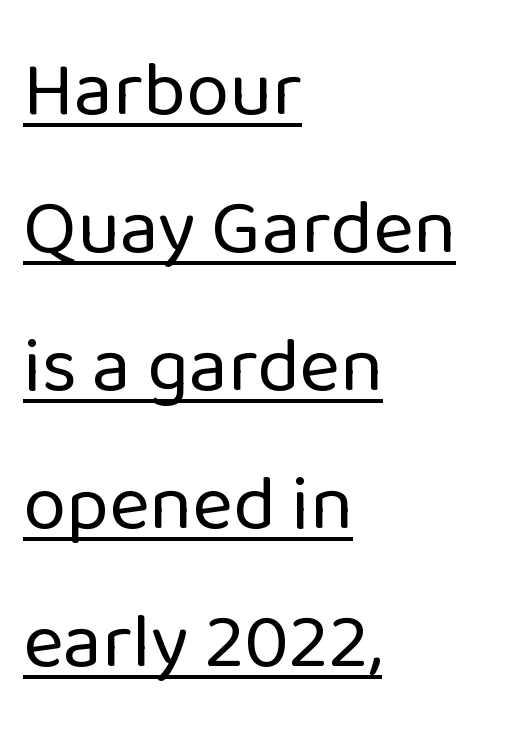
No extra tracking has been applied to these lines. Layout note: lines flush left. The face looks like a standard text weight, possibly lighter. The passage shown is typed in a proportional face where columns would drift. This sample uses an upright cut, with every glyph sitting square on the baseline. Check where the strokes stop: nothing finishes them off — pure sans.
